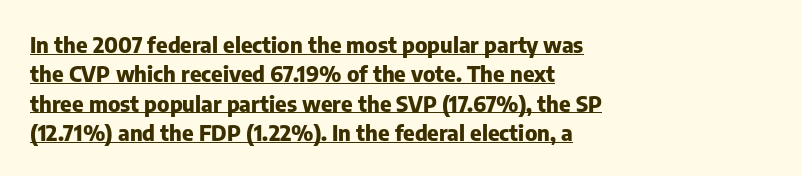
{"italic": "no", "bold": "yes", "underline": "yes", "align": "left", "line_spacing": "normal", "line_spacing_ratio": 1.33, "letter_spacing": "normal", "letter_spacing_em": 0.0, "glyph_px": 22}
